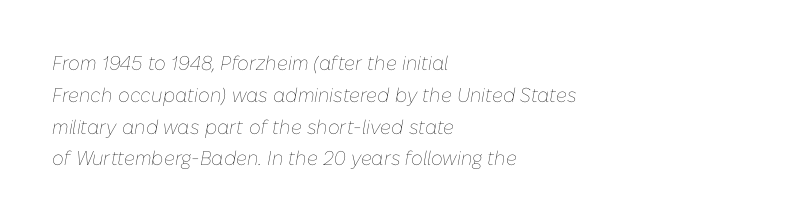
{"italic": "yes", "lean": "right", "slant_degrees": 10, "bold": "no", "underline": "no", "align": "left", "line_spacing": "normal", "line_spacing_ratio": 1.59, "letter_spacing": "normal", "letter_spacing_em": 0.0, "glyph_px": 20}
